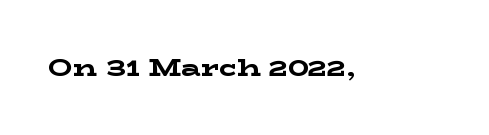
The image shows 24 px bold type, upright; set normal letter spacing, not underlined.
